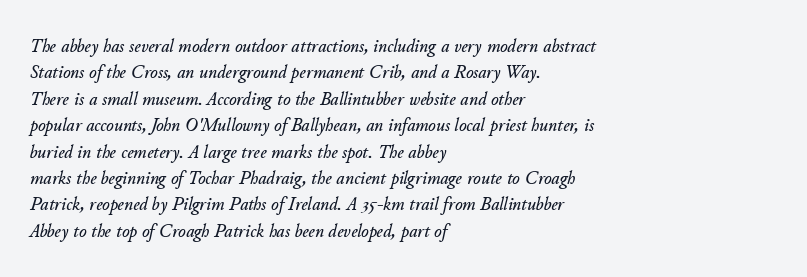
Q: Is the text italic (slanted)? A: Yes, it leans right by about 11 degrees.
Q: Is the text underlined? A: No.
Q: How is the paragraph aligned? A: Left-aligned.
Q: Is the spacing between letters normal or unusually wide? A: Normal.
Q: Is the spacing between lines tight, normal or loose? A: Normal.
